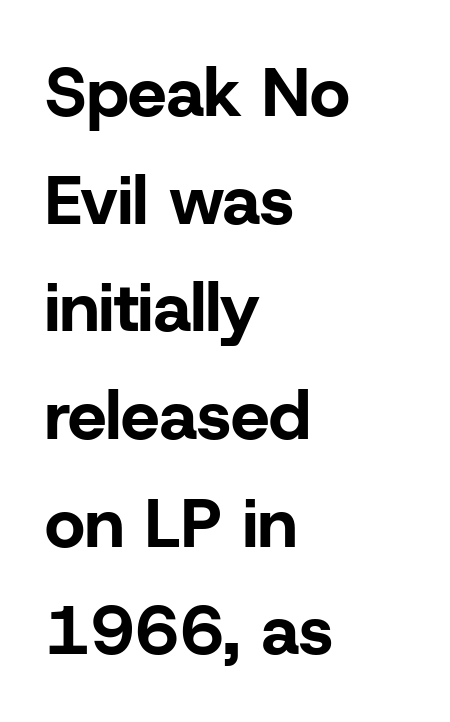
{"serif": "no", "italic": "no", "bold": "yes", "weight": "bold", "width": "normal", "stroke_contrast": "low", "x_height": "medium", "monospaced": "no", "underline": "no", "align": "left", "line_spacing": "normal", "line_spacing_ratio": 1.56, "letter_spacing": "normal", "letter_spacing_em": 0.0, "glyph_px": 69}
